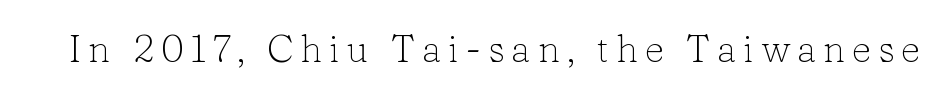
Upright lettering throughout. Only glyphs here, with clear space below each row. This sample has the flowing, uneven cadence of proportional lettering. The weight would be labelled regular, book, light, or lighter still. In terms of letterform style, serifs are clearly present.
